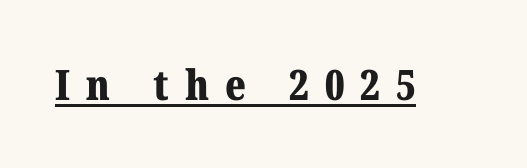
{"serif": "yes", "italic": "no", "bold": "yes", "weight": "bold", "width": "normal", "stroke_contrast": "medium", "x_height": "medium", "monospaced": "no", "underline": "yes", "letter_spacing": "wide", "letter_spacing_em": 0.39, "glyph_px": 42}
